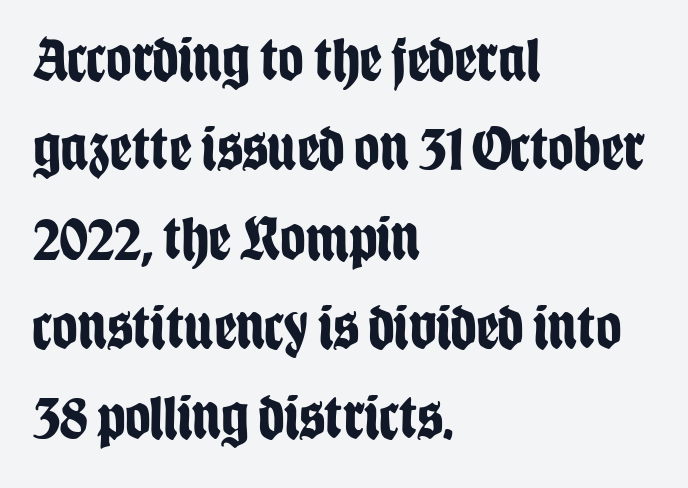
Honestly, the letter spacing is just normal — you wouldn't notice it. In terms of posture, this sample is upright. Vertically, the passage feels balanced, rows spaced as you'd expect. This rendering features lettering with no underline. Do the characters align in a grid? No, the font is proportional.
